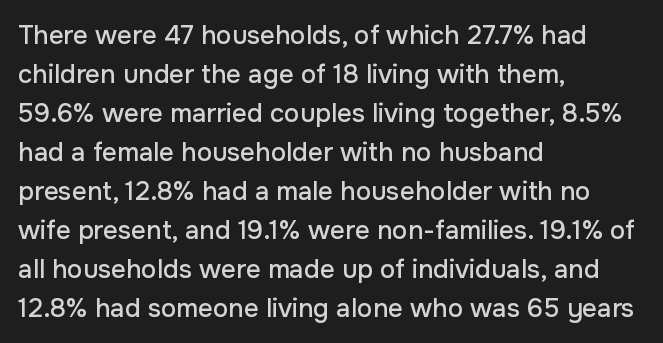
Q: Is the text italic (slanted)? A: No, it is upright.
Q: Is the text underlined? A: No.
Q: How is the paragraph aligned? A: Left-aligned.
Q: Is the spacing between letters normal or unusually wide? A: Normal.
Q: Is the spacing between lines tight, normal or loose? A: Normal.
